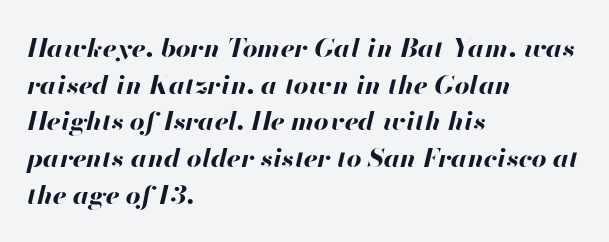
Rendered with sloped, italic letterforms. Strong, thick strokes mark this as bold type. The lines are quadded left. The strip under each line holds only bare page. Standard letterfit; no display-style spreading of the glyphs. Each new line begins a customary step beneath the previous one.
